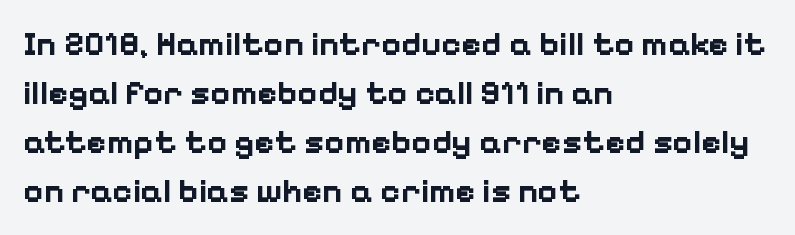
Q: Is the text bold? A: Yes.
Q: Is the text italic (slanted)? A: No, it is upright.
Q: Is the typeface a serif or a sans-serif typeface? A: Sans-serif.
Q: Is the text underlined? A: No.
Q: How is the paragraph aligned? A: Left-aligned.
Q: Is the spacing between letters normal or unusually wide? A: Normal.
Q: Is the spacing between lines tight, normal or loose? A: Normal.
Q: Width (condensed, normal, or wide)? A: Normal.
Q: Stroke contrast? A: Low.
Q: x-height? A: Medium.
Q: Monospaced? A: No.
